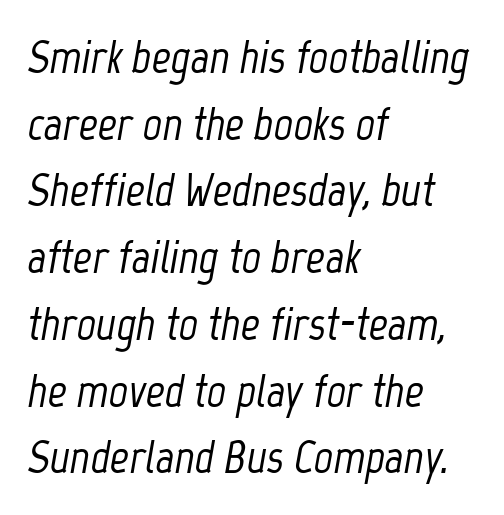
{"italic": "yes", "lean": "right", "slant_degrees": 12, "width": "condensed", "stroke_contrast": "low", "x_height": "medium", "monospaced": "no", "underline": "no", "align": "left", "line_spacing": "normal", "line_spacing_ratio": 1.42, "letter_spacing": "normal", "letter_spacing_em": 0.0, "glyph_px": 47}
